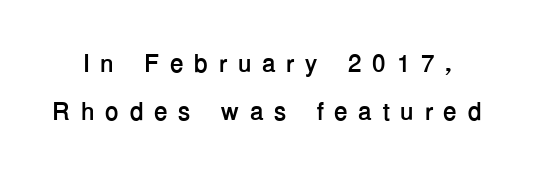
Q: Is the text bold? A: Yes.
Q: Is the text italic (slanted)? A: No, it is upright.
Q: Is the text underlined? A: No.
Q: Is the spacing between letters normal or unusually wide? A: Unusually wide.
Q: Is the spacing between lines tight, normal or loose? A: Loose.
